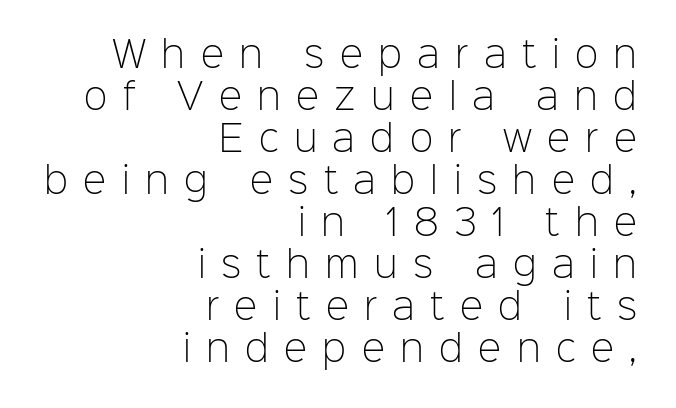
The image shows 35 px light sans-serif type, upright; set right-aligned, line spacing 1.2x, unusually wide letter spacing (+0.44 em), not underlined; low stroke contrast and a medium x-height.
